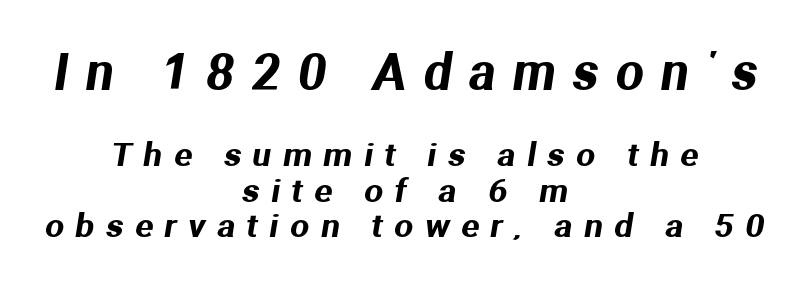
The image shows 49 px sans-serif type; set centered, tight line spacing (1.08x), unusually wide letter spacing (+0.36 em), not underlined; the first (top) block is 1.48x larger; medium stroke contrast and a medium x-height.
